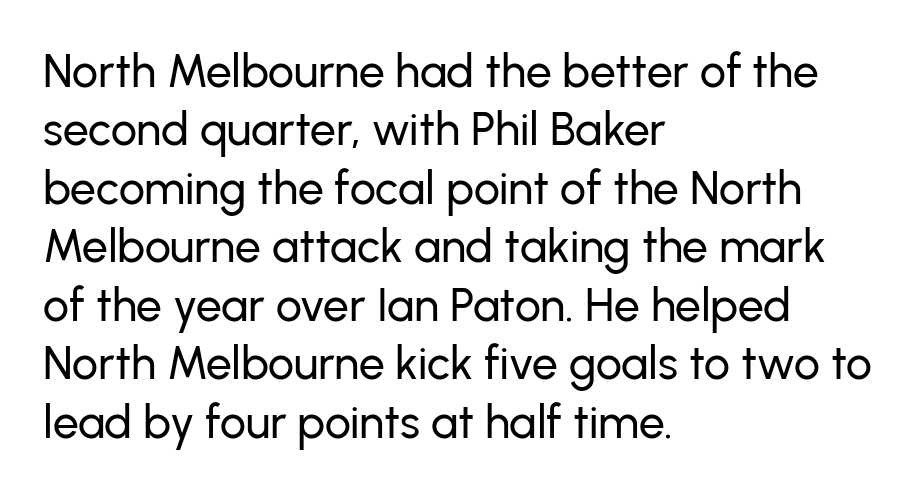
The image shows 46 px sans-serif type, upright; set left-aligned, normal line spacing (1.27x), normal letter spacing, not underlined; low stroke contrast and a medium x-height.
